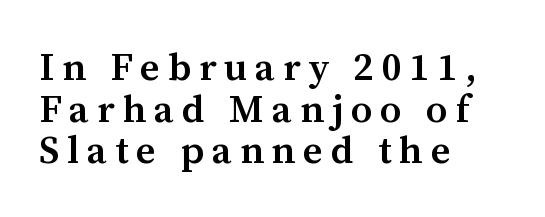
Notice the strokes are somewhat thickened but not fully heavy: this is a semibold. The rendering shows small feet on the letterforms — a serif design. Baseline-to-baseline distance is barely more than the letter height. Unmarked baselines from the first word to the last. You can tell it's not italic because the verticals are truly vertical. Typeset ragged right — the left edge is the straight one.
